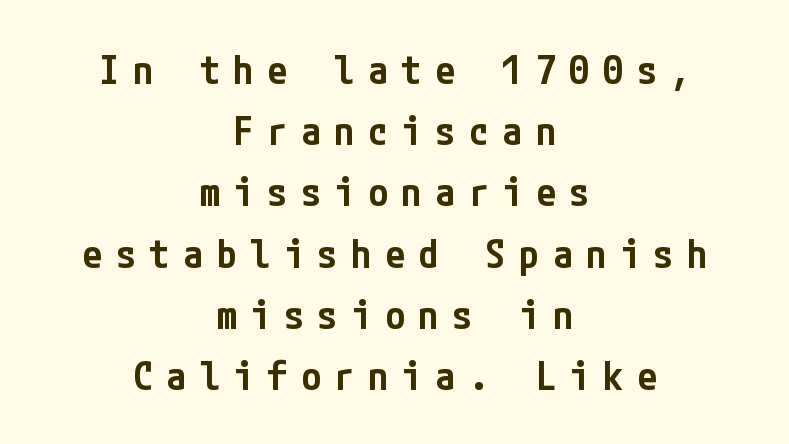
The image shows 40 px semibold, condensed sans-serif type, upright; set centered, normal line spacing (1.53x), unusually wide letter spacing (+0.34 em), not underlined; low stroke contrast and a medium x-height.
